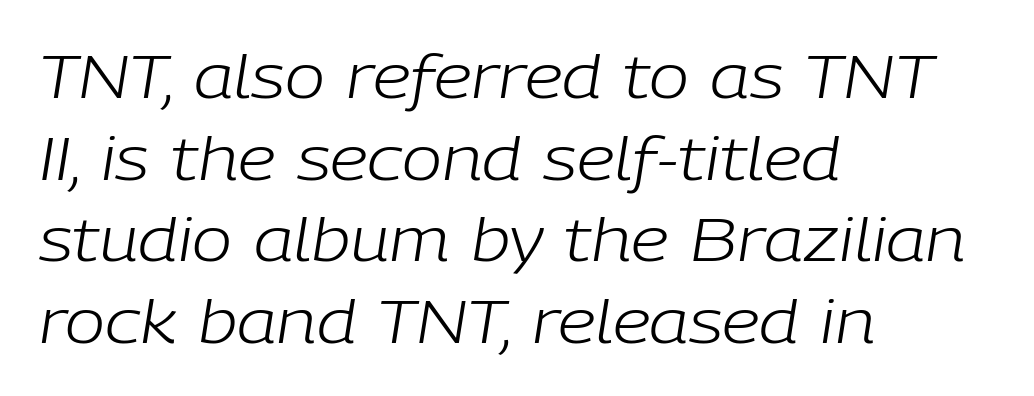
Q: Is the text bold? A: No.
Q: Is the text italic (slanted)? A: Yes, it leans right by about 9 degrees.
Q: Is the text underlined? A: No.
Q: How is the paragraph aligned? A: Left-aligned.
Q: Is the spacing between letters normal or unusually wide? A: Normal.
Q: Is the spacing between lines tight, normal or loose? A: Normal.
Q: Width (condensed, normal, or wide)? A: Normal.
Q: Stroke contrast? A: Low.
Q: x-height? A: Medium.
Q: Monospaced? A: No.
